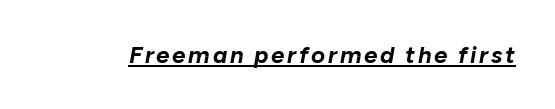
Students, observe the line beneath the letters — that is underlining. It's the slanting kind of type. You'd pick this weight for a headline — it's a proper bold.
